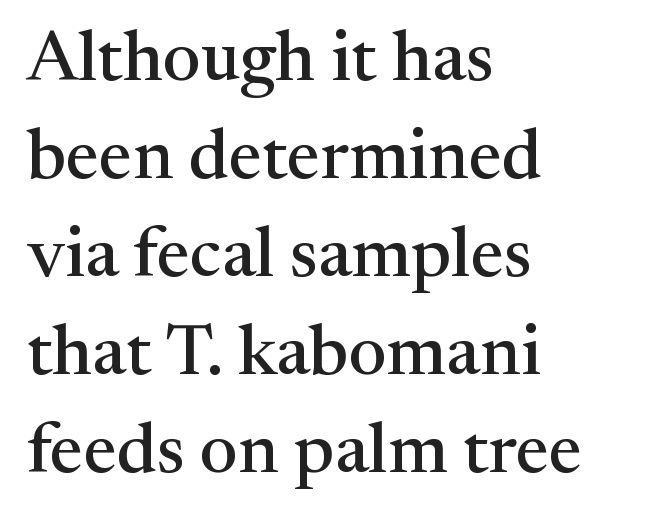
The image shows 71 px serif type, upright; set left-aligned, normal line spacing (1.38x), normal letter spacing, not underlined; medium stroke contrast and a medium x-height.
